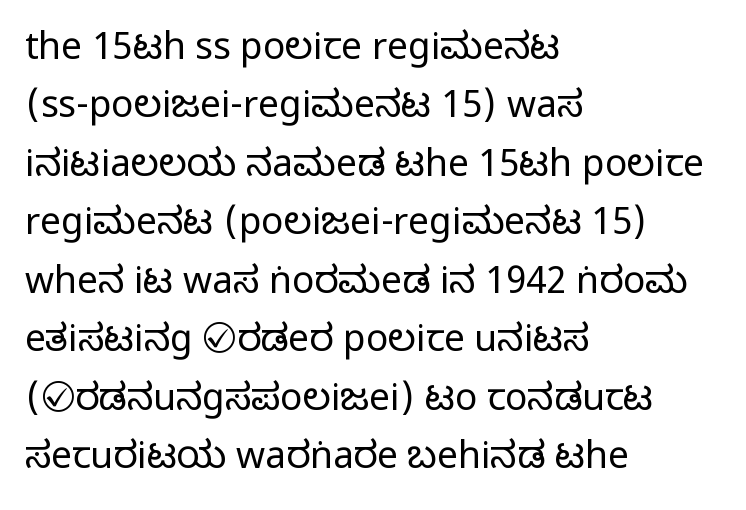
Q: Is the text italic (slanted)? A: No, it is upright.
Q: Is the typeface a serif or a sans-serif typeface? A: Sans-serif.
Q: Is the text underlined? A: No.
Q: How is the paragraph aligned? A: Left-aligned.
Q: Is the spacing between letters normal or unusually wide? A: Normal.
Q: Is the spacing between lines tight, normal or loose? A: Normal.
Q: Width (condensed, normal, or wide)? A: Condensed.
Q: Stroke contrast? A: Medium.
Q: Monospaced? A: No.
